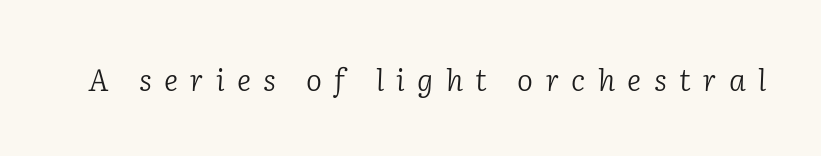
The face used here is proportionally spaced, like ordinary book or web type. Small tapered or slab feet sit at the stroke ends, so this counts as serif. The area under the type is left untouched. Caption: expanded tracking, letters set apart. Rendered with sloped, italic letterforms.
